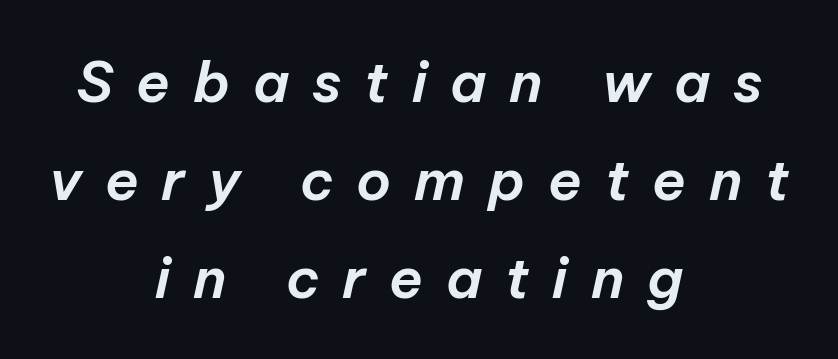
The image shows 56 px text type, italic (leaning right); set centered, line spacing 1.75x, unusually wide letter spacing (+0.41 em), not underlined; low stroke contrast and a medium x-height.
